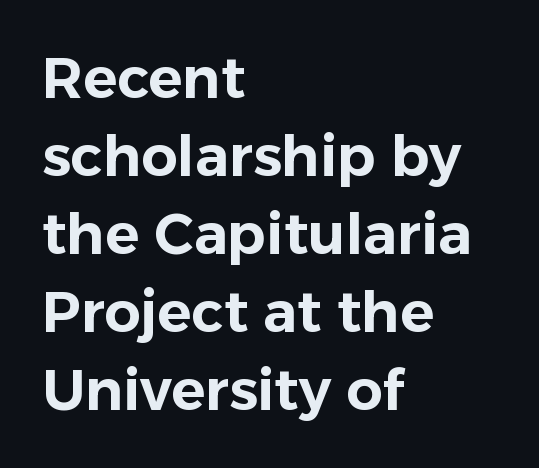
Q: Is the text italic (slanted)? A: No, it is upright.
Q: Is the typeface a serif or a sans-serif typeface? A: Sans-serif.
Q: Is the text underlined? A: No.
Q: How is the paragraph aligned? A: Left-aligned.
Q: Is the spacing between letters normal or unusually wide? A: Normal.
Q: Is the spacing between lines tight, normal or loose? A: Normal.
Q: Width (condensed, normal, or wide)? A: Normal.
Q: Stroke contrast? A: Low.
Q: x-height? A: Medium.
Q: Monospaced? A: No.
